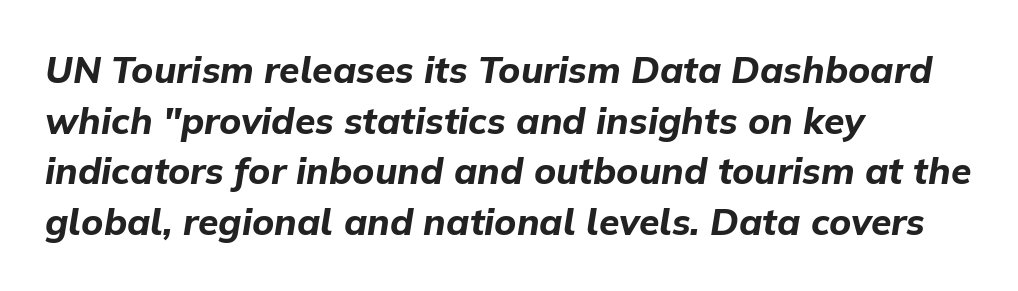
{"italic": "yes", "lean": "right", "slant_degrees": 9, "bold": "yes", "weight": "bold", "width": "normal", "stroke_contrast": "low", "x_height": "medium", "monospaced": "no", "underline": "no", "align": "left", "line_spacing": "normal", "line_spacing_ratio": 1.37, "letter_spacing": "normal", "letter_spacing_em": 0.0, "glyph_px": 37}
